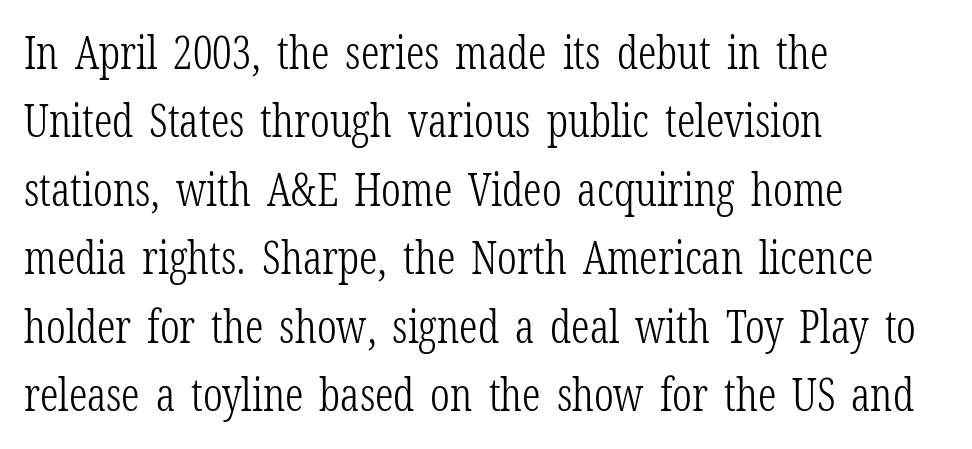
Q: Is the text bold? A: No.
Q: Is the text italic (slanted)? A: No, it is upright.
Q: Is the typeface a serif or a sans-serif typeface? A: Serif.
Q: Is the text underlined? A: No.
Q: How is the paragraph aligned? A: Left-aligned.
Q: Is the spacing between letters normal or unusually wide? A: Normal.
Q: Is the spacing between lines tight, normal or loose? A: Normal.
Q: Width (condensed, normal, or wide)? A: Condensed.
Q: Stroke contrast? A: Low.
Q: x-height? A: Medium.
Q: Monospaced? A: No.
